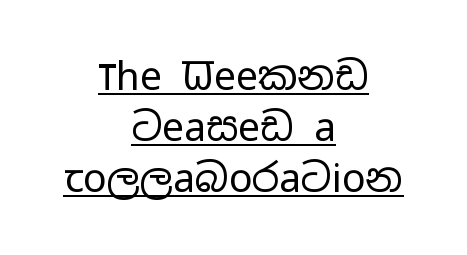
Q: Is the text bold? A: No.
Q: Is the text italic (slanted)? A: No, it is upright.
Q: Is the typeface a serif or a sans-serif typeface? A: Sans-serif.
Q: Is the text underlined? A: Yes.
Q: How is the paragraph aligned? A: Centered.
Q: Is the spacing between letters normal or unusually wide? A: Normal.
Q: Is the spacing between lines tight, normal or loose? A: Normal.
Q: Width (condensed, normal, or wide)? A: Wide.
Q: Stroke contrast? A: Low.
Q: x-height? A: Medium.
Q: Monospaced? A: No.
